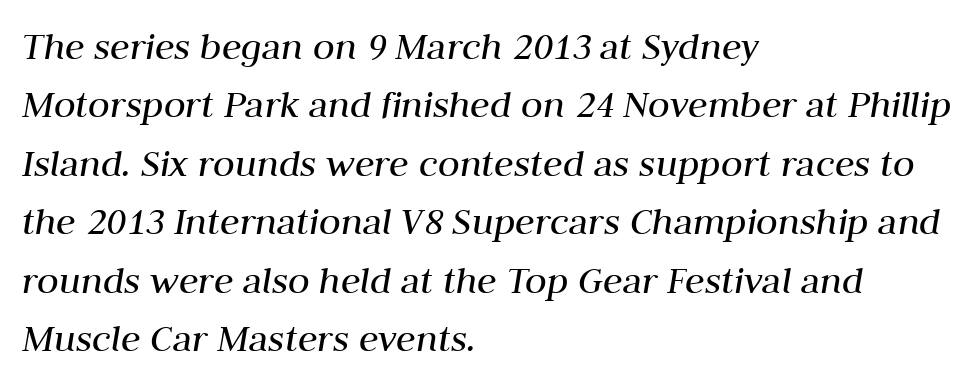
Compared with a typical body face, this is equally light or lighter still. Horizontal alignment here is leftward, the default for most running prose. Looks like regular typesetting: each glyph gets only the width it needs. Vertically, the passage feels balanced, rows spaced as you'd expect. Is the type slanted? Yes — the strokes lean at a clear angle.
